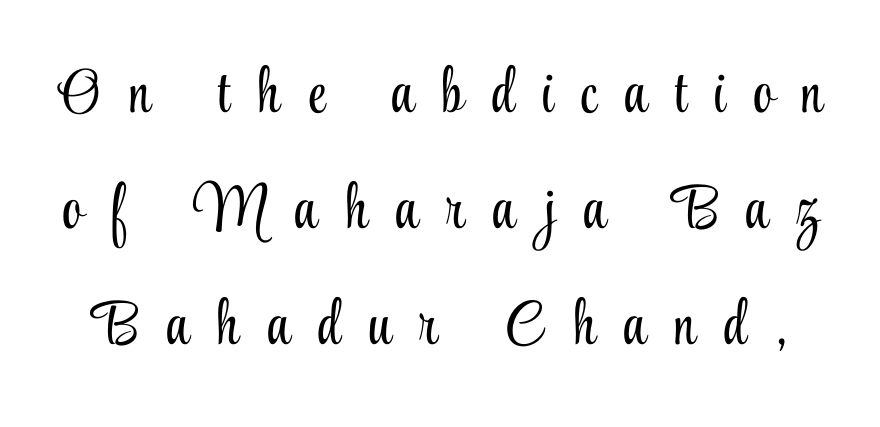
{"serif": "yes", "bold": "no", "weight": "light", "width": "condensed", "stroke_contrast": "low", "x_height": "small", "monospaced": "no", "underline": "no", "line_spacing_ratio": 1.87, "letter_spacing": "wide", "letter_spacing_em": 0.45, "glyph_px": 62}
